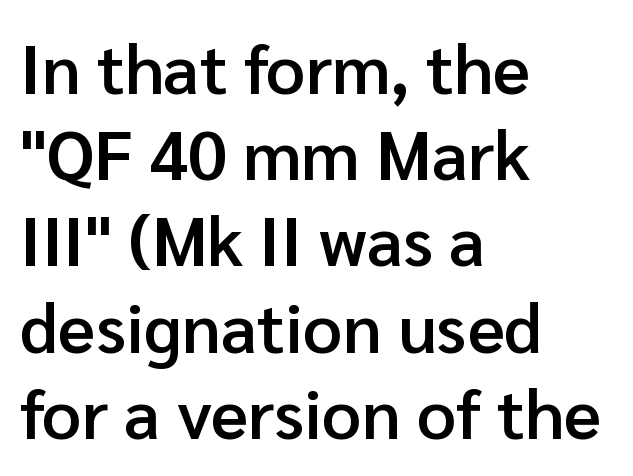
{"serif": "no", "italic": "no", "bold": "semi", "weight": "semibold", "width": "normal", "stroke_contrast": "low", "x_height": "medium", "monospaced": "no", "underline": "no", "align": "left", "line_spacing": "normal", "line_spacing_ratio": 1.25, "letter_spacing": "normal", "letter_spacing_em": 0.0, "glyph_px": 69}
